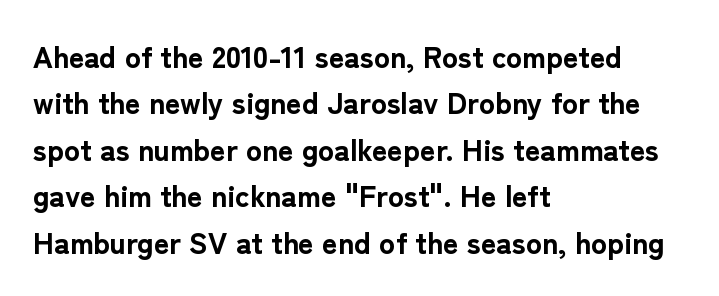
The image shows 30 px bold sans-serif type, upright; set left-aligned, normal line spacing (1.55x), normal letter spacing, not underlined; low stroke contrast and a medium x-height.
